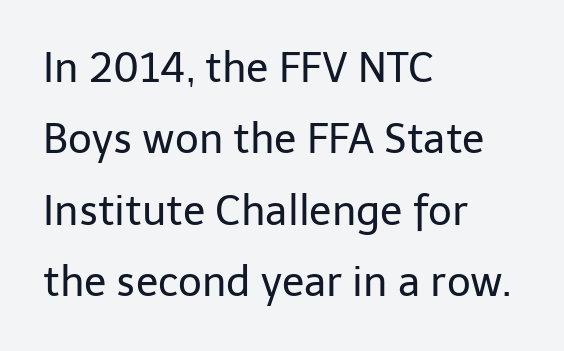
Q: Is the text bold? A: No.
Q: Is the text italic (slanted)? A: No, it is upright.
Q: Is the typeface a serif or a sans-serif typeface? A: Sans-serif.
Q: Is the text underlined? A: No.
Q: How is the paragraph aligned? A: Left-aligned.
Q: Is the spacing between letters normal or unusually wide? A: Normal.
Q: Width (condensed, normal, or wide)? A: Normal.
Q: Stroke contrast? A: Low.
Q: x-height? A: Medium.
Q: Monospaced? A: No.
